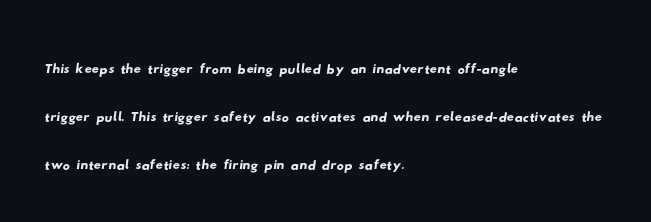
Normally led — the rows are evenly, conventionally spaced. The rendering keeps characters at their native spacing. Looks like regular typesetting: each glyph gets only the width it needs. The foot of each line stays bare and open. Is this a sans? Yes — the strokes have no serifs.
